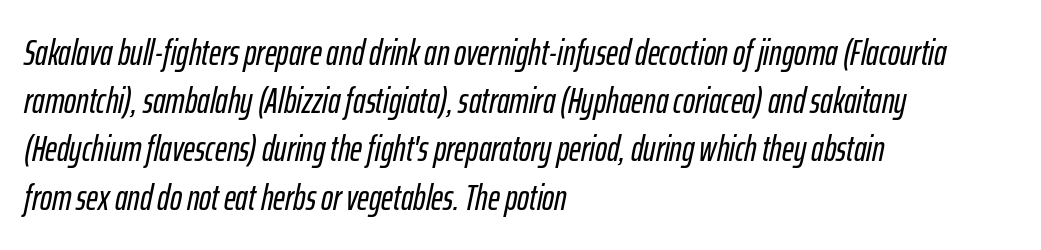
The image shows 36 px condensed type, italic (leaning right); set left-aligned, normal line spacing (1.34x), normal letter spacing, not underlined; low stroke contrast and a medium x-height.
